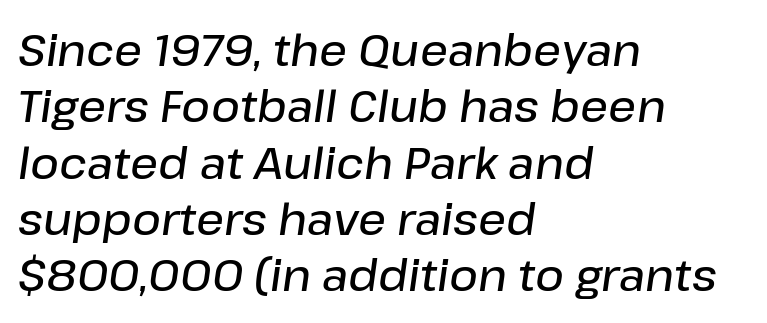
{"italic": "yes", "lean": "right", "slant_degrees": 8, "bold": "semi", "weight": "semibold", "width": "normal", "stroke_contrast": "low", "x_height": "medium", "monospaced": "no", "underline": "no", "align": "left", "line_spacing": "normal", "line_spacing_ratio": 1.28, "letter_spacing": "normal", "letter_spacing_em": 0.0, "glyph_px": 44}
